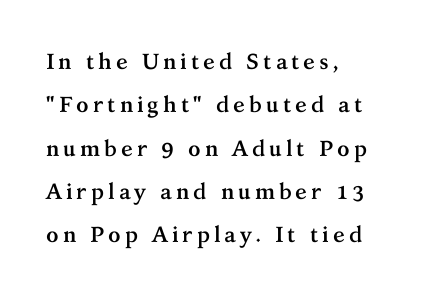
The image shows 22 px bold type, upright; set left-aligned, loose line spacing (1.97x), not underlined.
